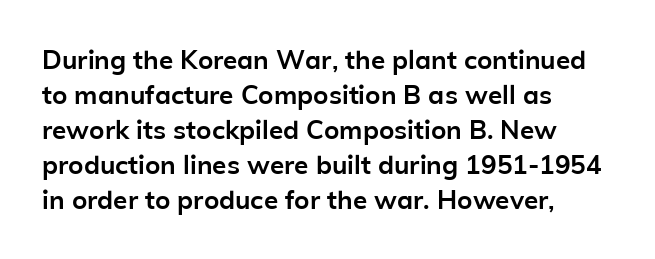
Q: Is the text bold? A: Yes.
Q: Is the text italic (slanted)? A: No, it is upright.
Q: Is the text underlined? A: No.
Q: How is the paragraph aligned? A: Left-aligned.
Q: Is the spacing between letters normal or unusually wide? A: Normal.
Q: Is the spacing between lines tight, normal or loose? A: Normal.
